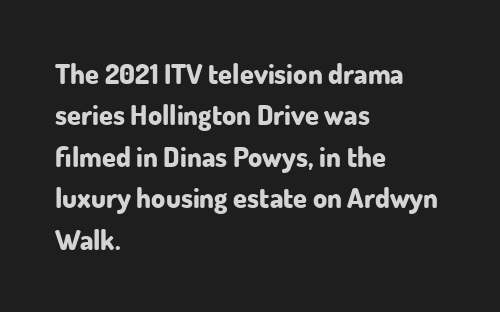
The image shows 28 px bold sans-serif type, upright; set left-aligned, normal line spacing (1.48x), normal letter spacing, not underlined; low stroke contrast and a small x-height.
